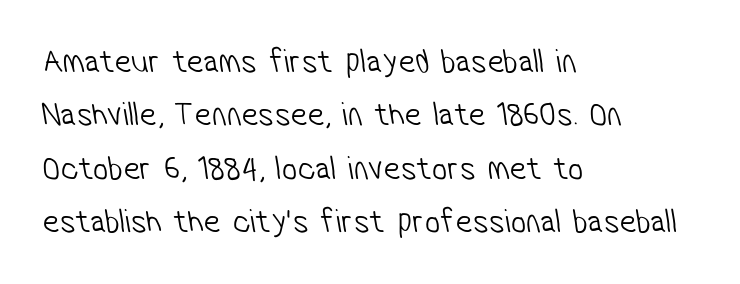
{"serif": "no", "bold": "no", "weight": "light", "width": "condensed", "stroke_contrast": "low", "x_height": "medium", "monospaced": "no", "underline": "no", "align": "left", "line_spacing": "normal", "line_spacing_ratio": 1.57, "letter_spacing": "normal", "letter_spacing_em": 0.0, "glyph_px": 34}
